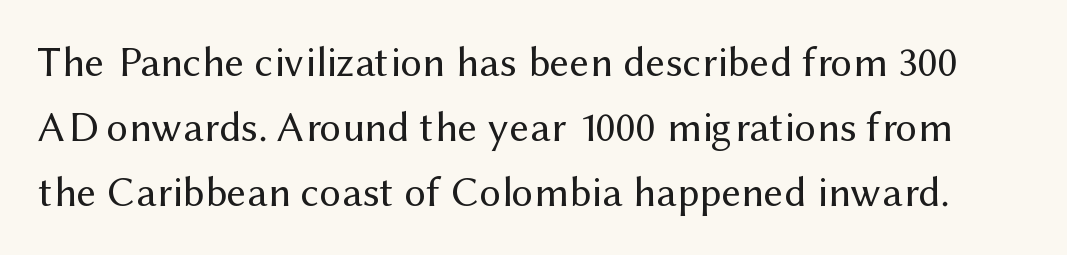
Q: Is the text bold? A: No.
Q: Is the text italic (slanted)? A: No, it is upright.
Q: Is the typeface a serif or a sans-serif typeface? A: Sans-serif.
Q: Is the text underlined? A: No.
Q: Is the spacing between letters normal or unusually wide? A: Normal.
Q: Is the spacing between lines tight, normal or loose? A: Normal.
Q: Width (condensed, normal, or wide)? A: Normal.
Q: Stroke contrast? A: Medium.
Q: x-height? A: Medium.
Q: Monospaced? A: No.
